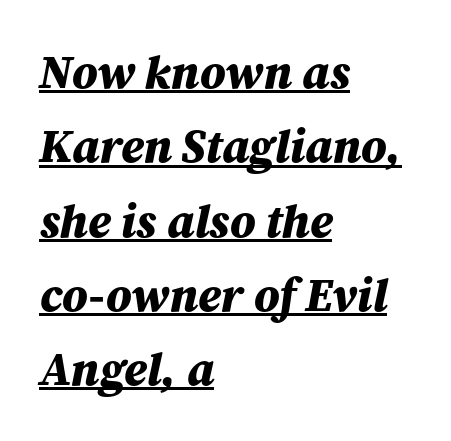
{"italic": "yes", "lean": "right", "slant_degrees": 12, "bold": "yes", "weight": "bold", "width": "normal", "stroke_contrast": "medium", "x_height": "medium", "monospaced": "no", "underline": "yes", "align": "left", "line_spacing": "normal", "line_spacing_ratio": 1.58, "letter_spacing": "normal", "letter_spacing_em": 0.0, "glyph_px": 47}
